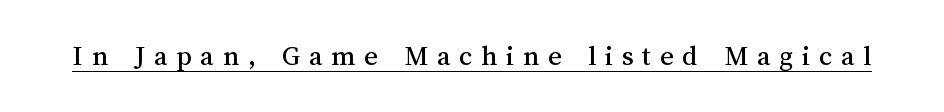
This sample uses expanded letter spacing, leaving extra air between glyphs. Looks like regular typesetting: each glyph gets only the width it needs. The sample's only ornament is a line tracing under the words. Italic: no, the glyphs are upright roman.
